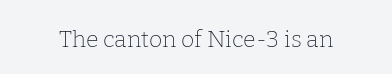
Q: Is the text bold? A: No.
Q: Is the text italic (slanted)? A: No, it is upright.
Q: Is the text underlined? A: No.
Q: Is the spacing between letters normal or unusually wide? A: Normal.
